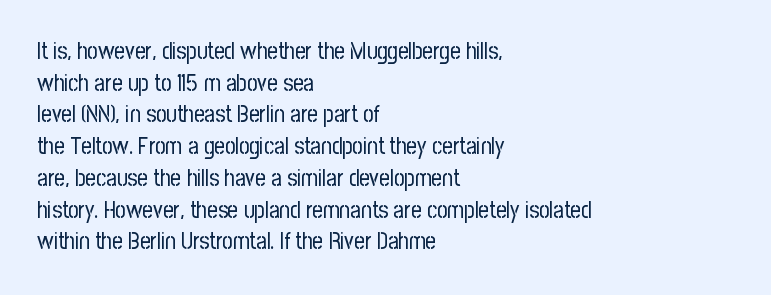
{"italic": "no", "bold": "no", "underline": "no", "align": "left", "line_spacing": "normal", "line_spacing_ratio": 1.38, "letter_spacing": "normal", "letter_spacing_em": 0.0, "glyph_px": 23}
